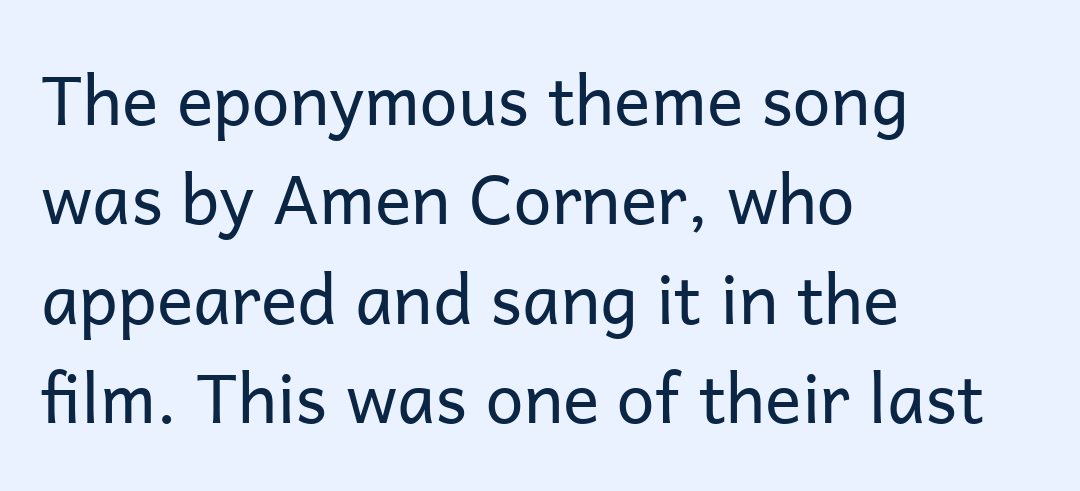
{"serif": "no", "italic": "no", "bold": "no", "weight": "regular", "width": "normal", "stroke_contrast": "low", "x_height": "medium", "monospaced": "no", "underline": "no", "align": "left", "line_spacing": "normal", "line_spacing_ratio": 1.46, "letter_spacing": "normal", "letter_spacing_em": 0.0, "glyph_px": 68}
